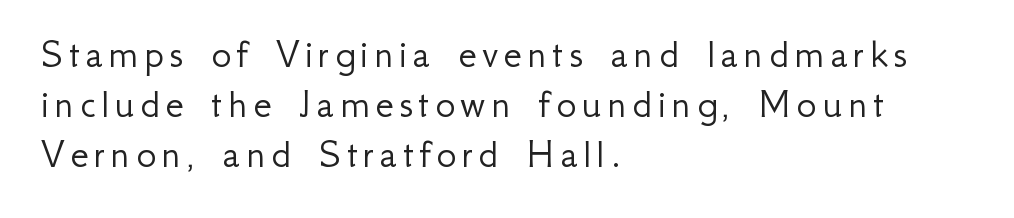
A typesetter would label this face a sans. In terms of posture, this sample is upright. Short and long lines alike share a common starting point at left. The baseline area is clear. No extra ink here — the face is not bold. Is this a fixed-width face? No — the glyphs have proportional, varying widths.
